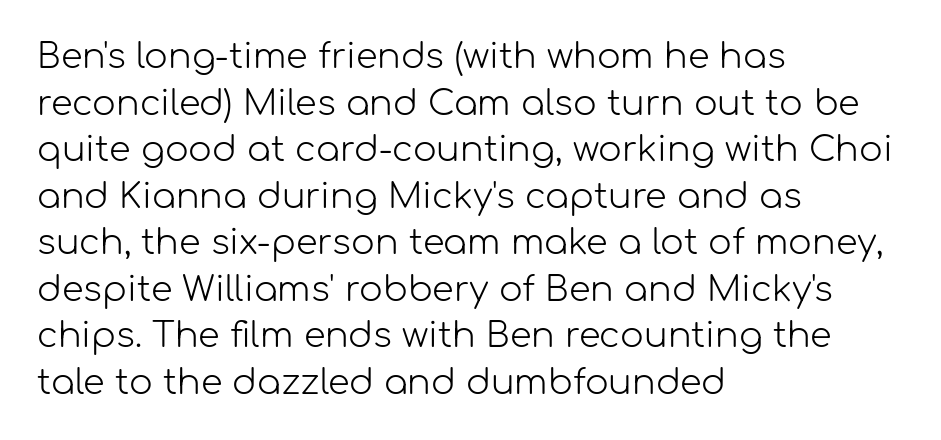
Notice how the stems are strictly vertical — no italics here. Proportional: the letters do not fall into vertical columns. Each row of text sits above clean, open space. Does extra space separate the letters? No, they use regular spacing. Observe the absence of serifs on each vertical stroke in this sample. Is there much room between lines? A standard amount, neither cramped nor airy.
